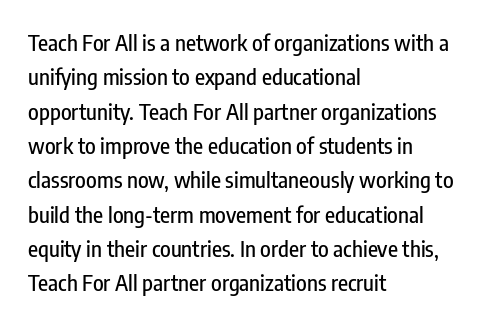
The image shows 22 px text type, upright; set left-aligned, normal line spacing (1.56x), normal letter spacing, not underlined.
